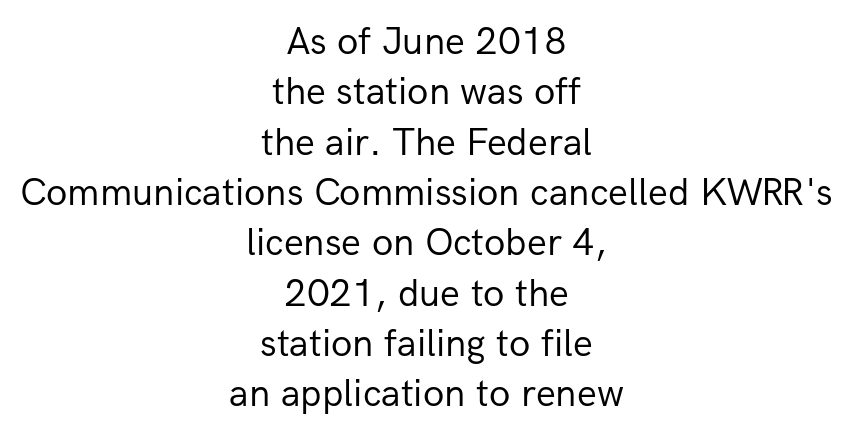
The image shows 39 px regular-weight sans-serif type, upright; set centered, normal line spacing (1.29x), normal letter spacing, not underlined; low stroke contrast and a medium x-height.
